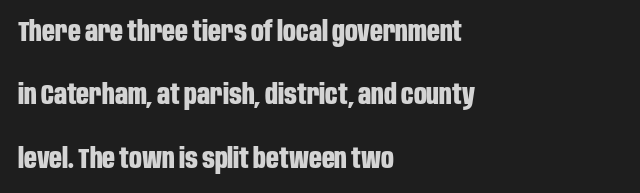
The image shows 28 px bold, condensed sans-serif type, upright; set left-aligned, loose line spacing (2.26x), normal letter spacing, not underlined; low stroke contrast and a large x-height.
